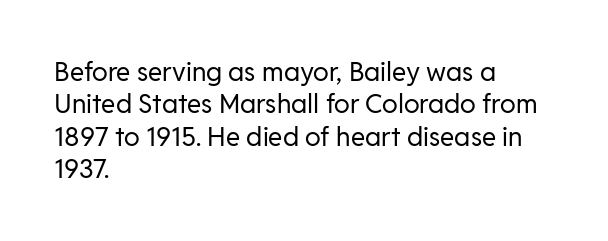
{"italic": "no", "bold": "no", "underline": "no", "align": "left", "line_spacing": "normal", "line_spacing_ratio": 1.25, "letter_spacing": "normal", "letter_spacing_em": 0.0, "glyph_px": 26}
